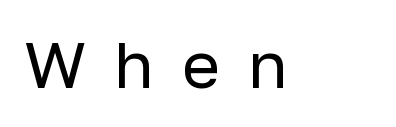
Q: Is the text bold? A: No.
Q: Is the text italic (slanted)? A: No, it is upright.
Q: Is the typeface a serif or a sans-serif typeface? A: Sans-serif.
Q: Is the text underlined? A: No.
Q: Is the spacing between letters normal or unusually wide? A: Unusually wide.
Q: Width (condensed, normal, or wide)? A: Normal.
Q: Stroke contrast? A: Low.
Q: x-height? A: Medium.
Q: Monospaced? A: No.
